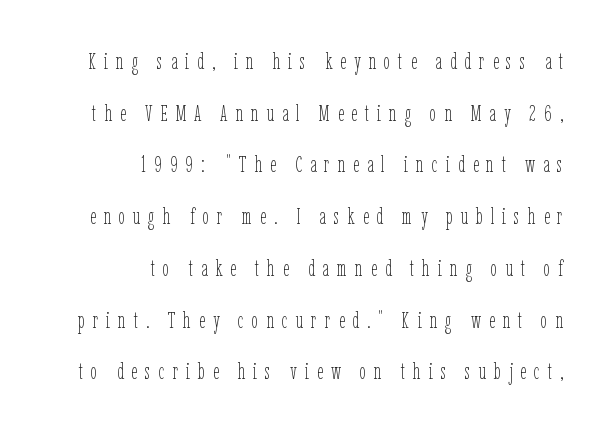
The image shows 23 px text type, upright; set right-aligned, loose line spacing (2.25x), unusually wide letter spacing (+0.35 em), not underlined.
